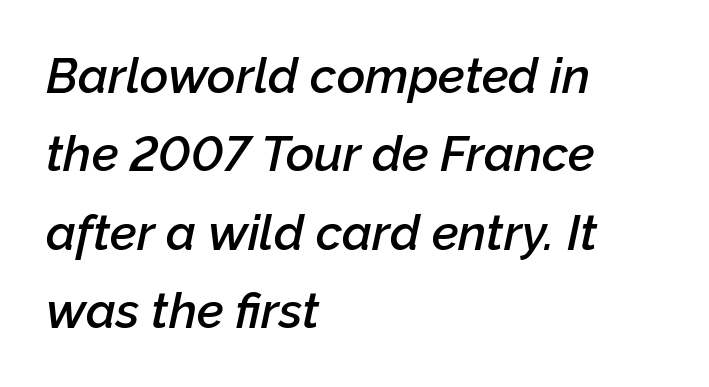
The image shows 49 px semibold type, italic (leaning right); set left-aligned, normal line spacing (1.6x), normal letter spacing, not underlined; low stroke contrast and a medium x-height.
